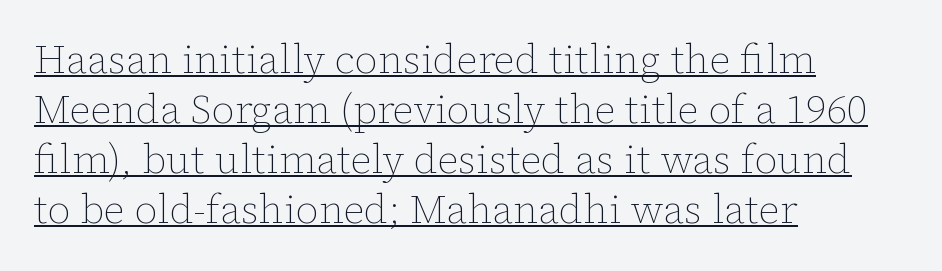
Q: Is the text bold? A: No.
Q: Is the text italic (slanted)? A: No, it is upright.
Q: Is the text underlined? A: Yes.
Q: How is the paragraph aligned? A: Left-aligned.
Q: Is the spacing between letters normal or unusually wide? A: Normal.
Q: Is the spacing between lines tight, normal or loose? A: Normal.
Q: Width (condensed, normal, or wide)? A: Normal.
Q: Stroke contrast? A: Low.
Q: x-height? A: Medium.
Q: Monospaced? A: No.
